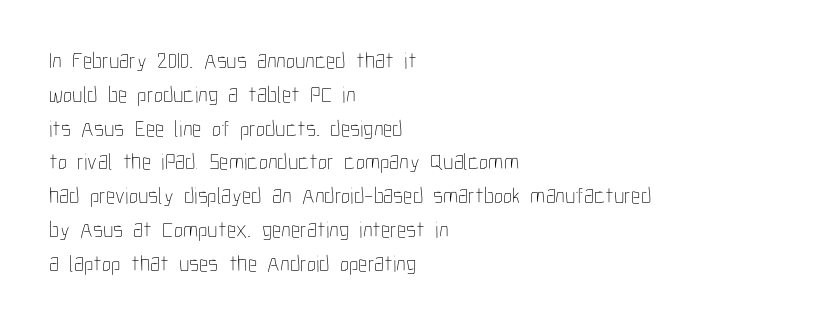
Just letters on the line, the space beneath them empty. Evenly set lines give the paragraph a standard silhouette. Heft: none added — not bold. Notice how the passage keeps a crisp vertical edge on the left only. No extra tracking has been applied to these lines. A roman cut, with each character standing at attention.
